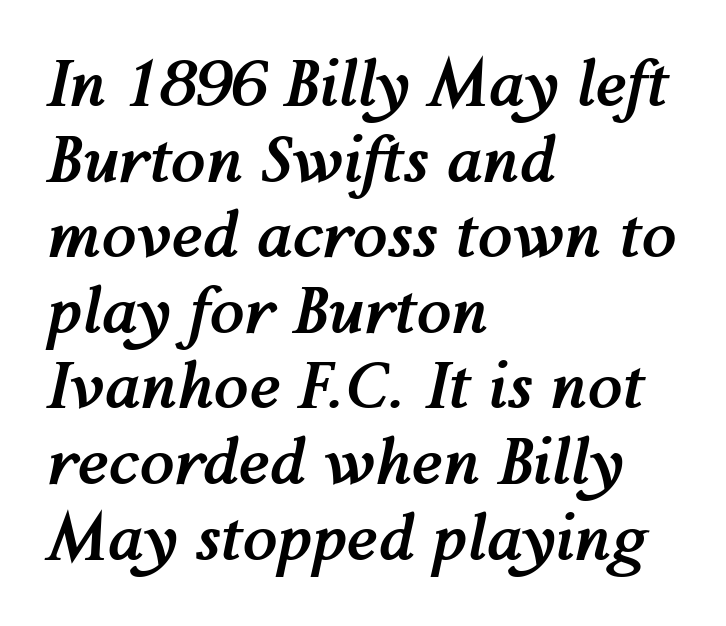
Q: Is the text bold? A: Yes.
Q: Is the text italic (slanted)? A: Yes, it leans right by about 12 degrees.
Q: Is the text underlined? A: No.
Q: How is the paragraph aligned? A: Left-aligned.
Q: Is the spacing between letters normal or unusually wide? A: Normal.
Q: Width (condensed, normal, or wide)? A: Normal.
Q: Stroke contrast? A: Medium.
Q: x-height? A: Medium.
Q: Monospaced? A: No.
